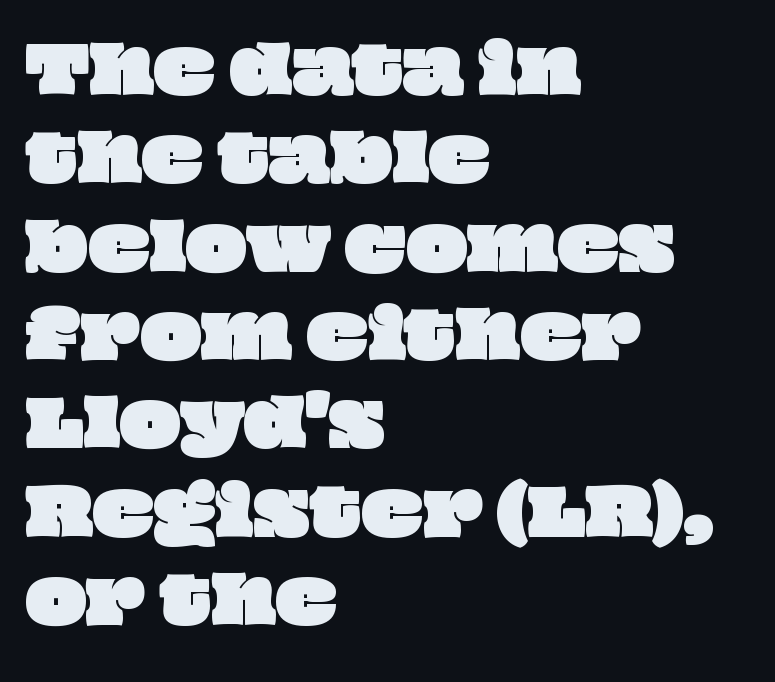
Does the leading feel generous? No, just average. The horizontal fit of the characters is conventional and even. The passage shown is not underscored anywhere. Horizontally, the lines are justified to the leading edge only.
